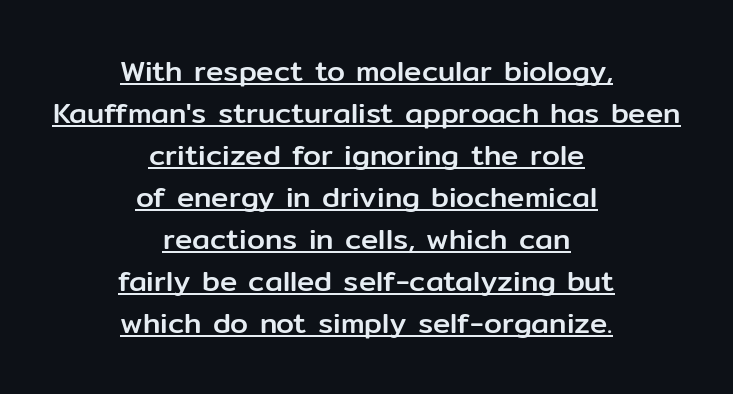
Q: Is the text italic (slanted)? A: No, it is upright.
Q: Is the typeface a serif or a sans-serif typeface? A: Sans-serif.
Q: Is the text underlined? A: Yes.
Q: How is the paragraph aligned? A: Centered.
Q: Is the spacing between letters normal or unusually wide? A: Normal.
Q: Is the spacing between lines tight, normal or loose? A: Normal.
Q: Width (condensed, normal, or wide)? A: Normal.
Q: Stroke contrast? A: Low.
Q: x-height? A: Medium.
Q: Monospaced? A: No.
